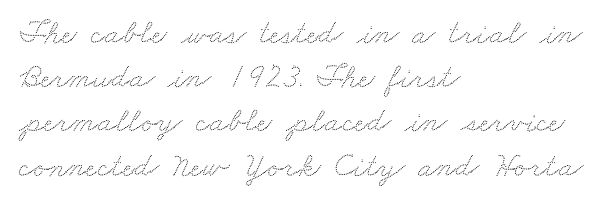
Here the designer chose a conventional face with non-uniform glyph widths. Teacher's note: observe the even left margin — that is flush-left alignment. Underlining? Definitely not there. Default kerning and tracking; the words read as compact shapes. Vertically, the passage feels balanced, rows spaced as you'd expect.
